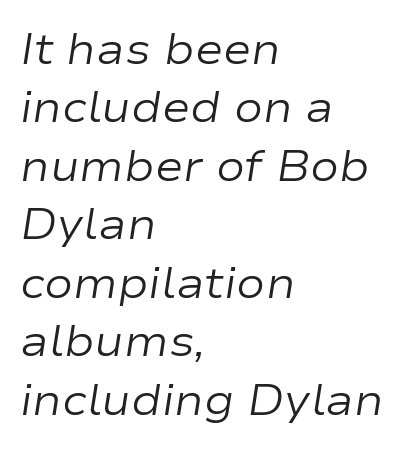
{"italic": "yes", "lean": "right", "slant_degrees": 9, "bold": "no", "weight": "regular", "width": "wide", "stroke_contrast": "low", "x_height": "medium", "monospaced": "no", "underline": "no", "align": "left", "line_spacing": "normal", "line_spacing_ratio": 1.36, "letter_spacing": "normal", "letter_spacing_em": 0.0, "glyph_px": 43}
